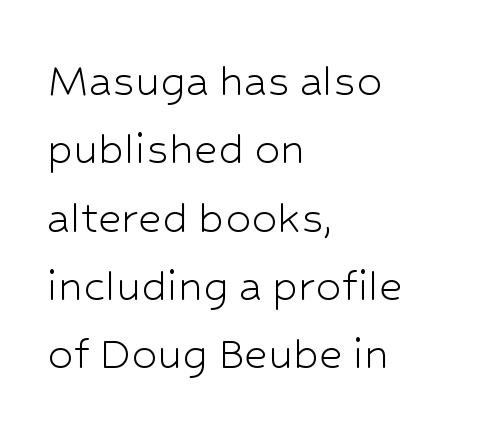
The image shows 51 px light sans-serif type, upright; set left-aligned, normal line spacing (1.34x), normal letter spacing, not underlined; low stroke contrast and a medium x-height.
